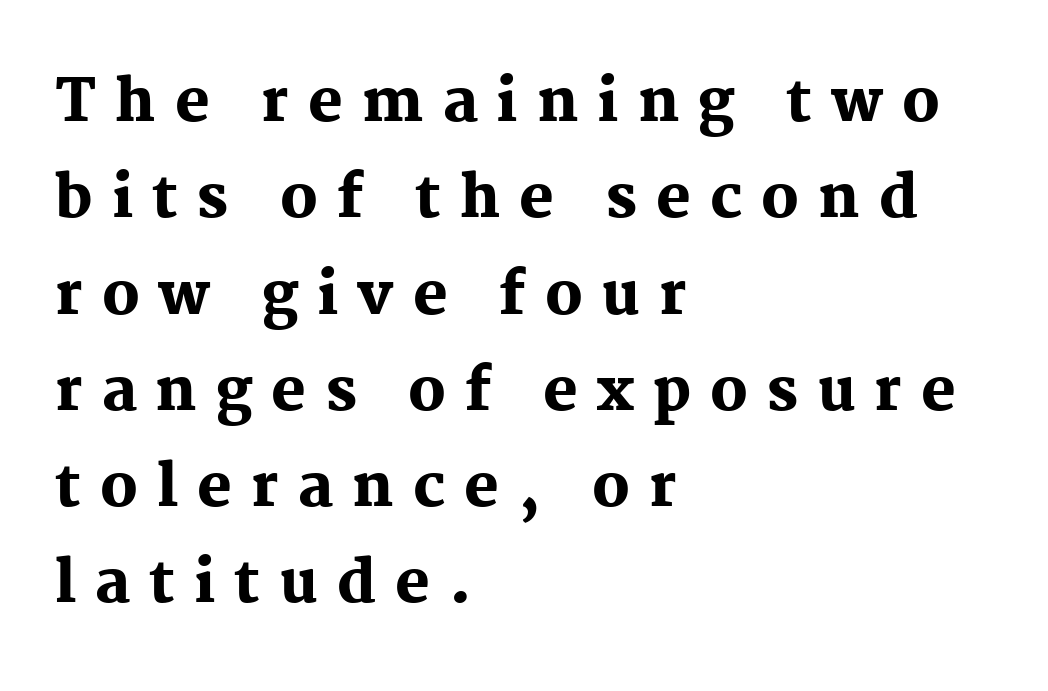
{"serif": "yes", "italic": "no", "bold": "yes", "weight": "heavy", "width": "normal", "stroke_contrast": "medium", "x_height": "medium", "monospaced": "no", "underline": "no", "align": "left", "line_spacing": "normal", "line_spacing_ratio": 1.66, "letter_spacing": "wide", "letter_spacing_em": 0.33, "glyph_px": 58}
